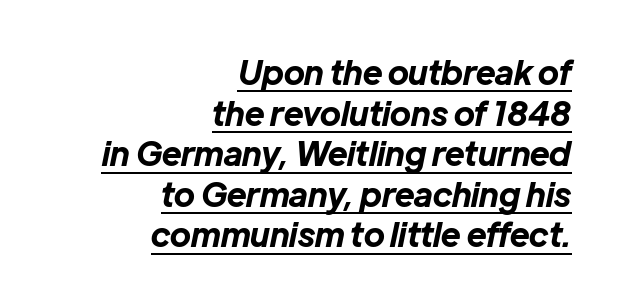
{"italic": "yes", "lean": "right", "slant_degrees": 12, "bold": "yes", "weight": "bold", "width": "normal", "stroke_contrast": "low", "x_height": "medium", "monospaced": "no", "underline": "yes", "align": "right", "line_spacing_ratio": 1.23, "letter_spacing": "normal", "letter_spacing_em": 0.0, "glyph_px": 33}
